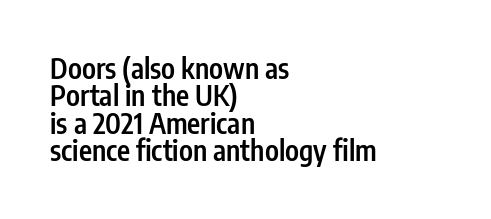
{"serif": "no", "italic": "no", "bold": "semi", "weight": "semibold", "width": "condensed", "stroke_contrast": "low", "x_height": "medium", "monospaced": "no", "underline": "no", "align": "left", "line_spacing": "tight", "line_spacing_ratio": 0.98, "letter_spacing": "normal", "letter_spacing_em": 0.0, "glyph_px": 28}
